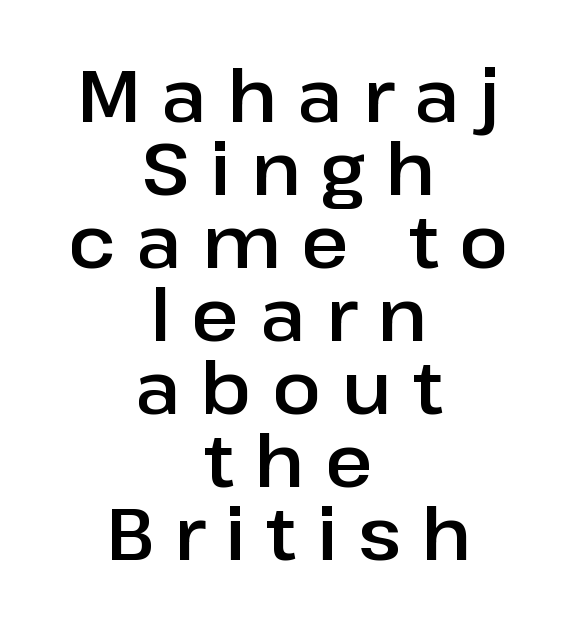
Q: Is the text italic (slanted)? A: No, it is upright.
Q: Is the typeface a serif or a sans-serif typeface? A: Sans-serif.
Q: Is the text underlined? A: No.
Q: How is the paragraph aligned? A: Centered.
Q: Is the spacing between letters normal or unusually wide? A: Unusually wide.
Q: Is the spacing between lines tight, normal or loose? A: Tight.
Q: Width (condensed, normal, or wide)? A: Normal.
Q: Stroke contrast? A: Low.
Q: x-height? A: Medium.
Q: Monospaced? A: No.
